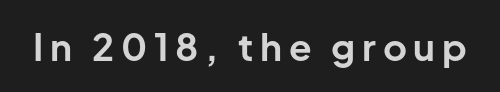
Every letter is thick-stroked: bold, no question. Vertical strokes here are truly vertical. Nope, no serifs anywhere on these letters. Do the characters align in a grid? No, the font is proportional.
